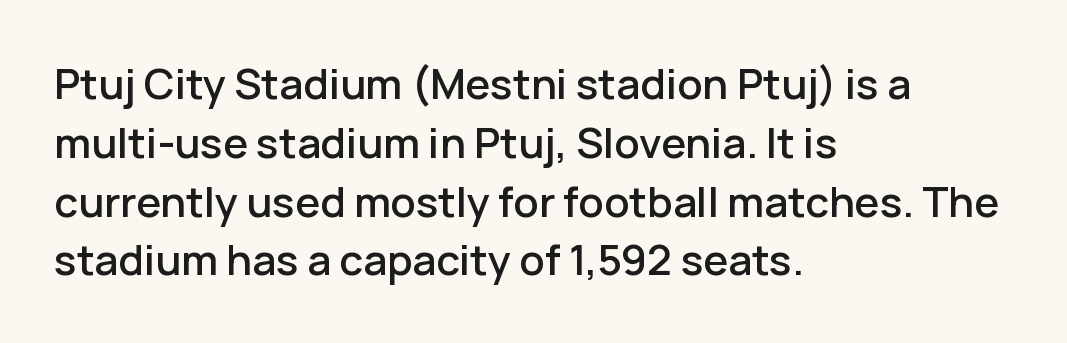
The image shows 42 px sans-serif type, upright; set left-aligned, normal line spacing (1.4x), normal letter spacing, not underlined; low stroke contrast and a medium x-height.
